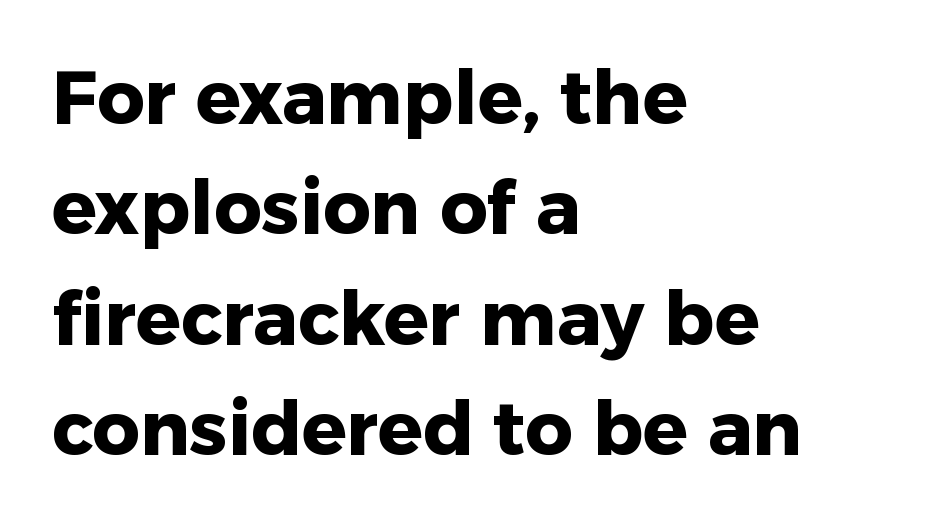
Q: Is the text bold? A: Yes.
Q: Is the text italic (slanted)? A: No, it is upright.
Q: Is the typeface a serif or a sans-serif typeface? A: Sans-serif.
Q: Is the text underlined? A: No.
Q: How is the paragraph aligned? A: Left-aligned.
Q: Is the spacing between letters normal or unusually wide? A: Normal.
Q: Is the spacing between lines tight, normal or loose? A: Normal.
Q: Width (condensed, normal, or wide)? A: Normal.
Q: Stroke contrast? A: Low.
Q: x-height? A: Medium.
Q: Monospaced? A: No.
